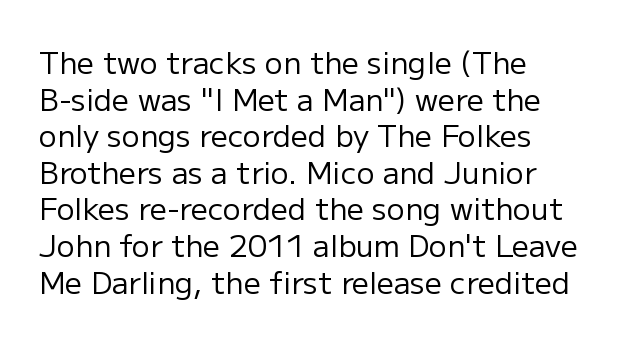
{"serif": "no", "italic": "no", "bold": "no", "weight": "regular", "width": "normal", "stroke_contrast": "low", "x_height": "medium", "monospaced": "no", "underline": "no", "align": "left", "line_spacing_ratio": 1.22, "letter_spacing": "normal", "letter_spacing_em": 0.0, "glyph_px": 30}
